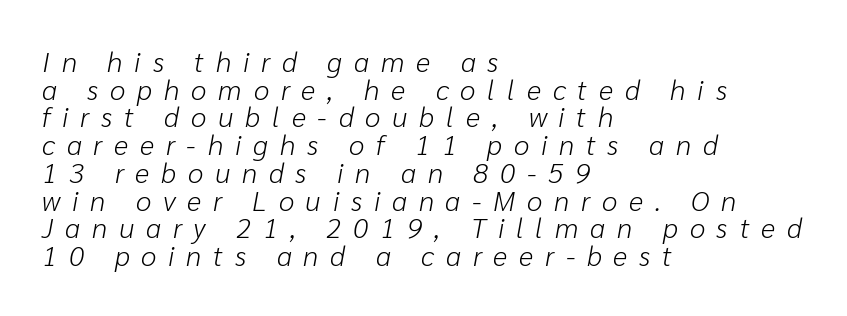
The paragraph shown leans on its left margin. Does the lettering tilt? It does — this is italic. Substantial extra tracking has been applied to these lines. Each letter keeps its own natural width here, so spacing adapts to shape. How would I describe the line gaps? Narrow and economical.
